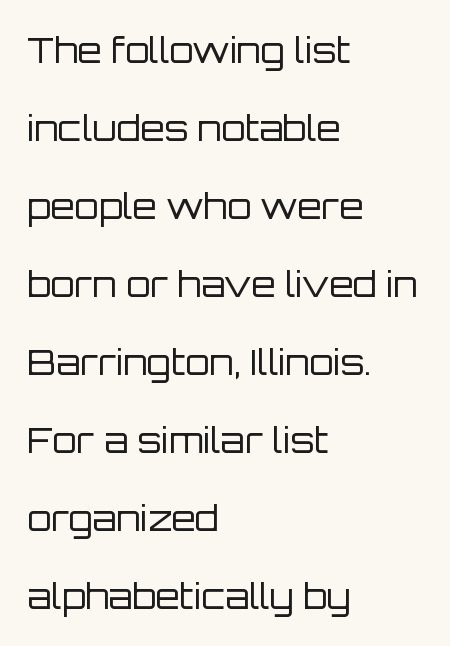
{"serif": "no", "italic": "no", "bold": "no", "weight": "regular", "width": "normal", "stroke_contrast": "low", "x_height": "large", "monospaced": "no", "underline": "no", "align": "left", "line_spacing": "loose", "line_spacing_ratio": 2.23, "letter_spacing": "normal", "letter_spacing_em": 0.0, "glyph_px": 35}
